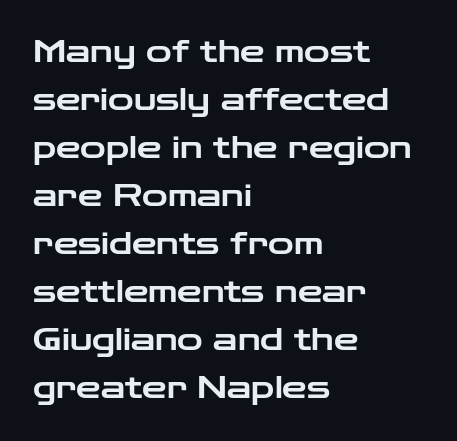
{"serif": "no", "italic": "no", "width": "wide", "stroke_contrast": "low", "x_height": "medium", "monospaced": "no", "underline": "no", "align": "left", "line_spacing": "normal", "line_spacing_ratio": 1.55, "letter_spacing": "normal", "letter_spacing_em": 0.0, "glyph_px": 31}
